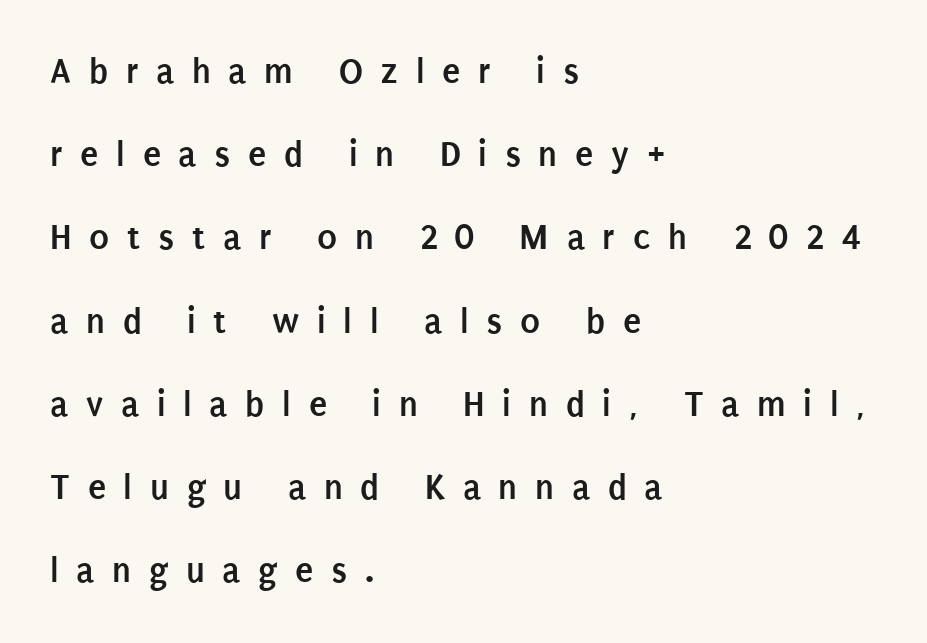
The string is rendered with underlining switched off. Vertical strokes here are truly vertical. Each word looks stretched out because of the extra space between its letters. If you drew a ruler down the left edge, every line would touch it. Do the characters align in a grid? No, the font is proportional.
